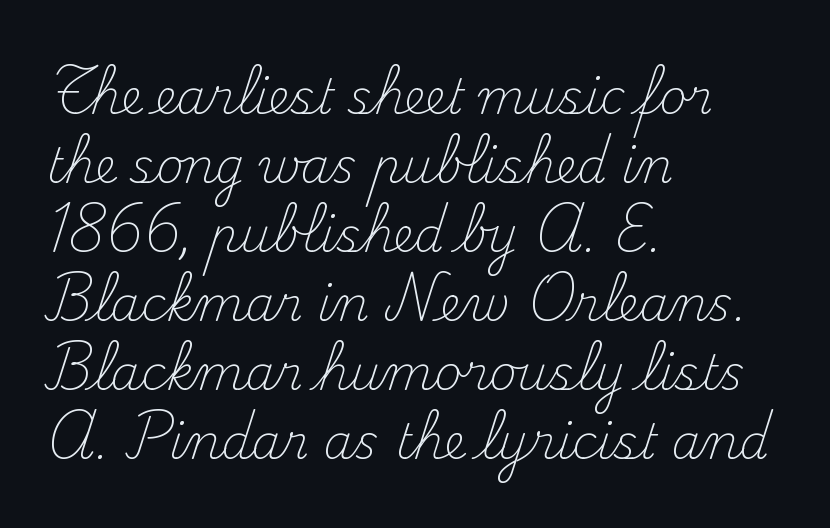
The image shows 47 px light serif type; set left-aligned, normal line spacing (1.47x), normal letter spacing, not underlined; medium stroke contrast and a small x-height.
